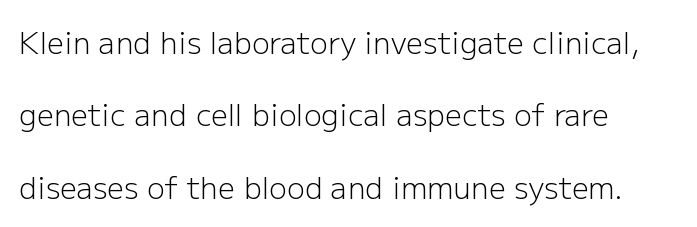
{"serif": "no", "italic": "no", "bold": "no", "weight": "light", "width": "normal", "stroke_contrast": "low", "x_height": "medium", "monospaced": "no", "underline": "no", "align": "left", "line_spacing": "loose", "line_spacing_ratio": 2.41, "letter_spacing": "normal", "letter_spacing_em": 0.0, "glyph_px": 30}
